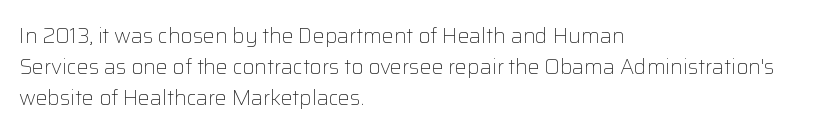
{"italic": "no", "bold": "no", "underline": "no", "align": "left", "line_spacing": "normal", "line_spacing_ratio": 1.47, "letter_spacing": "normal", "letter_spacing_em": 0.0, "glyph_px": 21}
